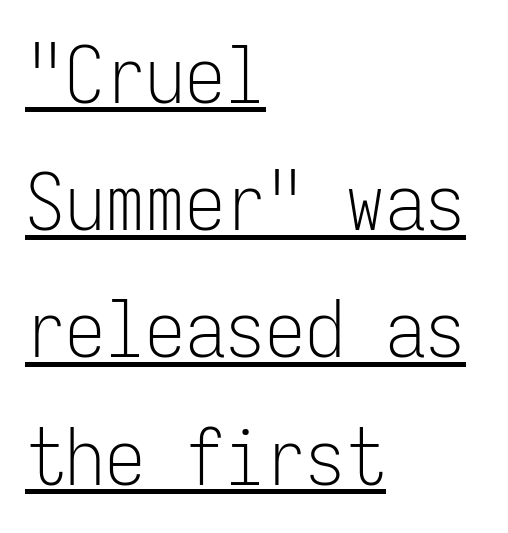
The image shows 80 px light, condensed sans-serif type, upright, monospaced; set left-aligned, normal line spacing (1.59x), normal letter spacing, underlined; low stroke contrast and a medium x-height.
